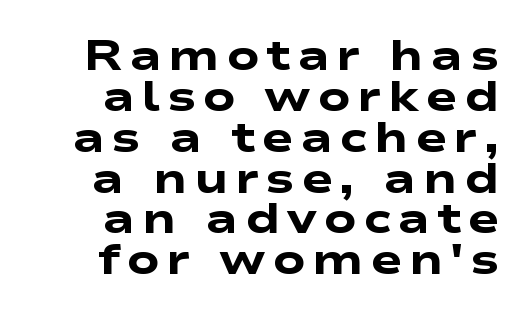
The image shows 43 px heavy, wide sans-serif type; set right-aligned, tight line spacing (0.95x), not underlined; low stroke contrast and a medium x-height.
